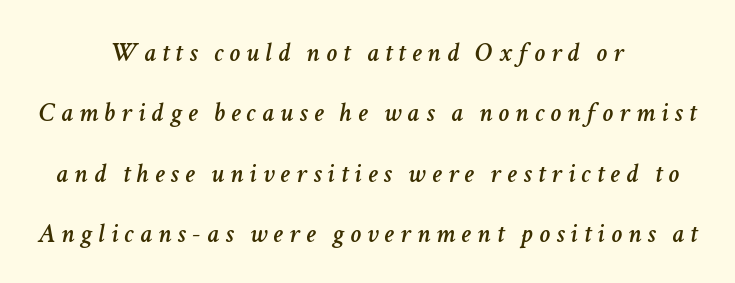
Q: Is the text italic (slanted)? A: Yes, it leans right by about 11 degrees.
Q: Is the text underlined? A: No.
Q: How is the paragraph aligned? A: Centered.
Q: Is the spacing between letters normal or unusually wide? A: Unusually wide.
Q: Is the spacing between lines tight, normal or loose? A: Loose.
